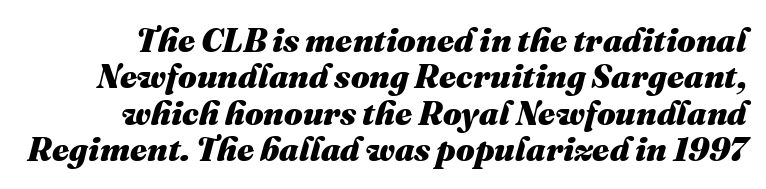
Students, observe: this is what under-led, compact text looks like. The horizontal fit of the characters is conventional and even. The rendering uses natural spacing where letterforms have individual widths. Honestly, there is no underline to notice here at all.
